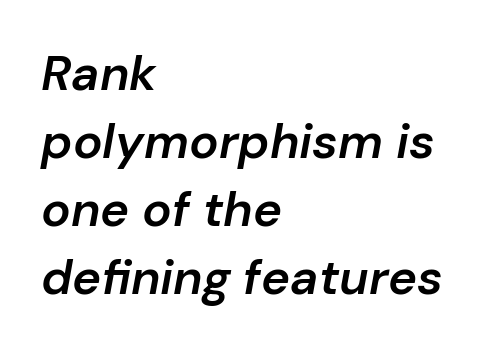
The image shows 49 px semibold type, italic (leaning right); set left-aligned, normal line spacing (1.39x), normal letter spacing, not underlined; low stroke contrast and a medium x-height.
